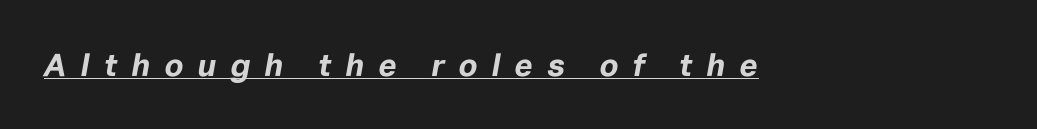
The image shows 32 px bold type, italic (leaning right); set unusually wide letter spacing (+0.44 em), underlined; low stroke contrast and a medium x-height.
